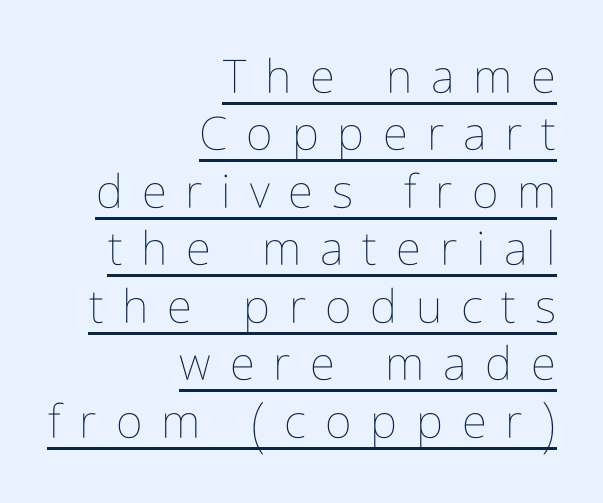
The image shows 46 px thin, condensed type, upright; set right-aligned, normal line spacing (1.25x), unusually wide letter spacing (+0.41 em), underlined; low stroke contrast and a medium x-height.
